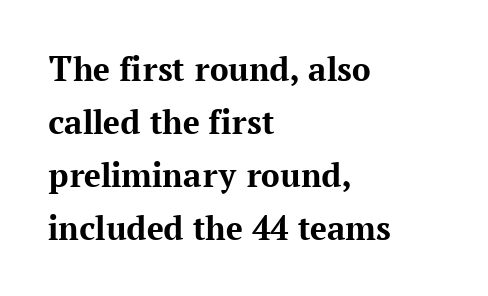
Is there much room between lines? A standard amount, neither cramped nor airy. Letter spacing: default. Only glyphs here, with clear space below each row. The face used here is proportionally spaced, like ordinary book or web type. Serifs: yes, visible at the terminals of the letterforms.
